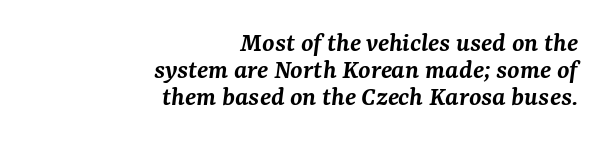
Q: Is the text bold? A: Semi-bold.
Q: Is the text italic (slanted)? A: Yes, it leans right by about 7 degrees.
Q: Is the typeface a serif or a sans-serif typeface? A: Serif.
Q: Is the text underlined? A: No.
Q: How is the paragraph aligned? A: Right-aligned.
Q: Is the spacing between letters normal or unusually wide? A: Normal.
Q: Is the spacing between lines tight, normal or loose? A: Tight.
Q: Width (condensed, normal, or wide)? A: Normal.
Q: Stroke contrast? A: Medium.
Q: x-height? A: Medium.
Q: Monospaced? A: No.
